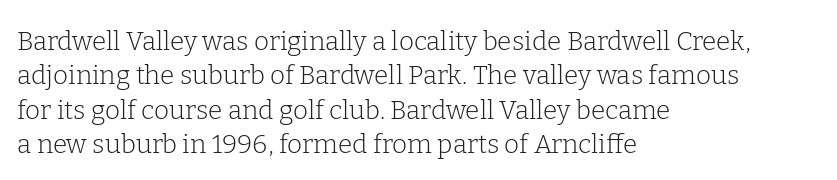
Q: Is the text bold? A: No.
Q: Is the text italic (slanted)? A: No, it is upright.
Q: Is the text underlined? A: No.
Q: How is the paragraph aligned? A: Left-aligned.
Q: Is the spacing between letters normal or unusually wide? A: Normal.
Q: Is the spacing between lines tight, normal or loose? A: Normal.
